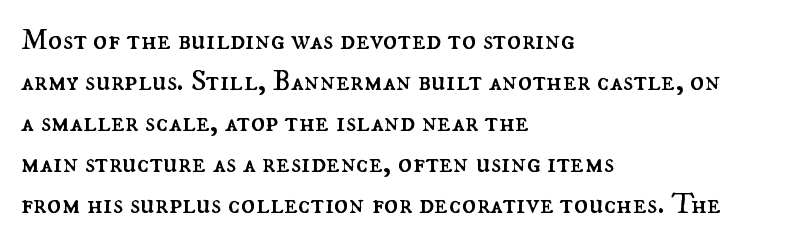
The image shows 30 px regular-weight type, upright; set left-aligned, normal line spacing (1.37x), normal letter spacing, not underlined; medium stroke contrast and a small x-height.
